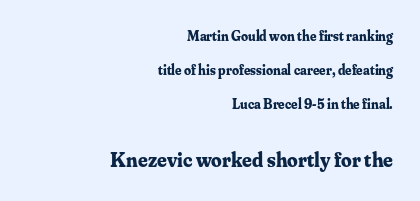
The image shows 21 px bold type, upright; set right-aligned, loose line spacing (2.44x), normal letter spacing, not underlined; the second (bottom) block is 1.5x larger.
